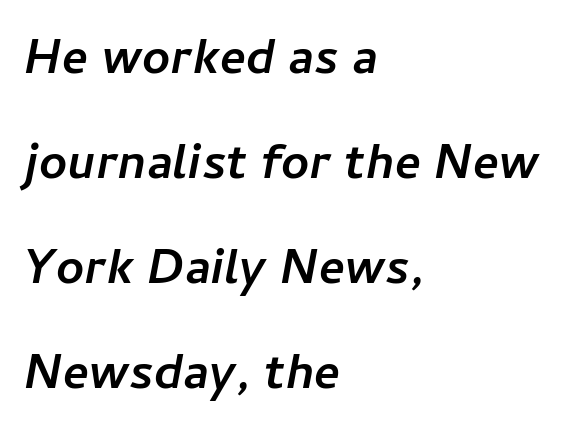
The typography opts for an oblique posture over an upright one. This rendering features lettering with no underline. The face used here is proportionally spaced, like ordinary book or web type. Typographic density is high because the face is bold. The leading is generous, giving the passage an open texture. These lines stack with their left ends in a neat column.
